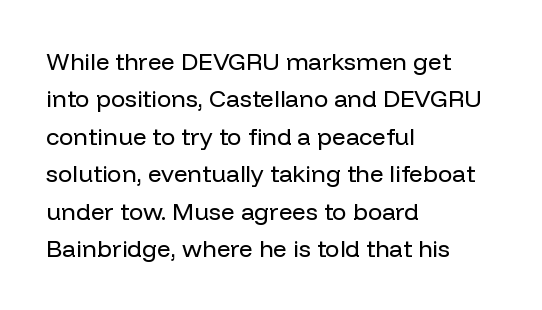
Q: Is the text bold? A: No.
Q: Is the text italic (slanted)? A: No, it is upright.
Q: Is the text underlined? A: No.
Q: How is the paragraph aligned? A: Left-aligned.
Q: Is the spacing between letters normal or unusually wide? A: Normal.
Q: Is the spacing between lines tight, normal or loose? A: Normal.
